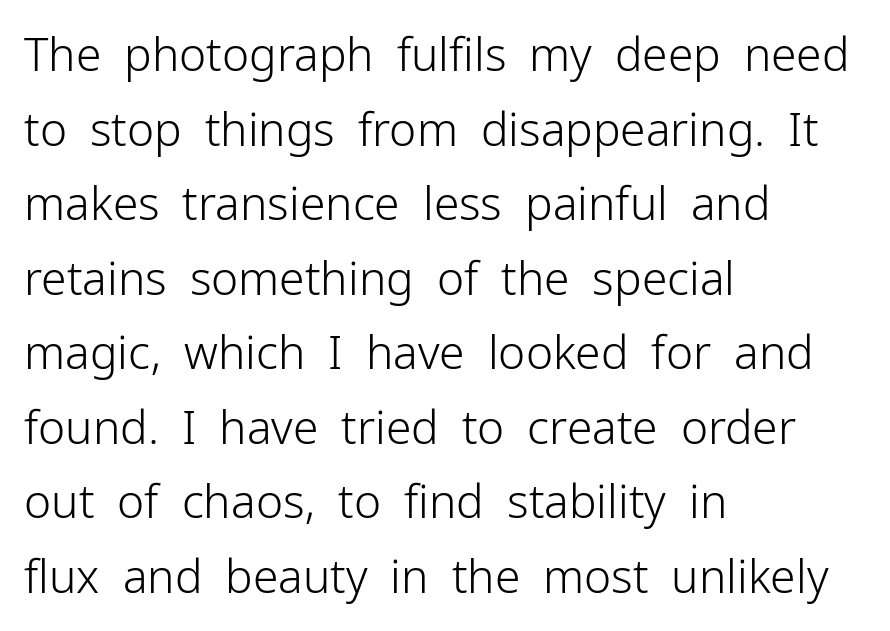
No extra tracking has been applied to these lines. Any mark beneath the type? The region is blank. Line starts are locked; line ends wander. Note the varied advance widths — an 'i' is clearly narrower than an 'm'. Leading: standard.
